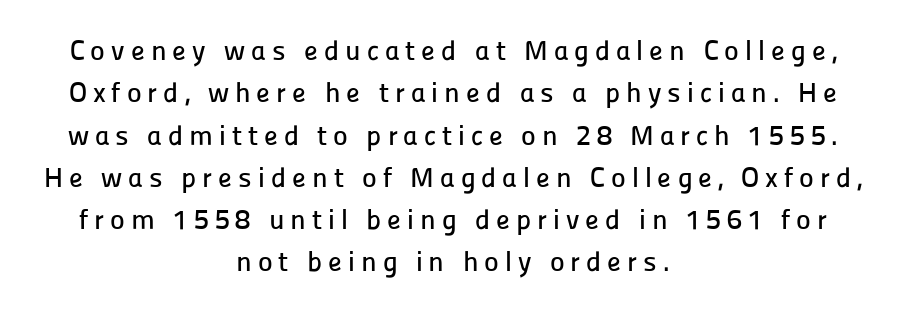
Just letters on the line, the space beneath them empty. When letters stand straight like this, we call the style roman or upright. Reading down the block, each line starts at a different indent, mirrored at its end. Each new line begins a customary step beneath the previous one.
